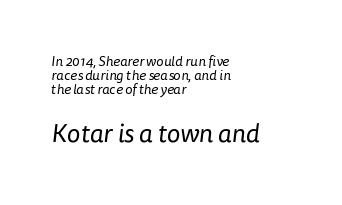
{"bold": "no", "underline": "no", "align": "left", "line_spacing": "tight", "line_spacing_ratio": 1.01, "letter_spacing": "normal", "letter_spacing_em": 0.0, "larger_block": "second", "size_ratio": 1.86, "glyph_px": 26}
